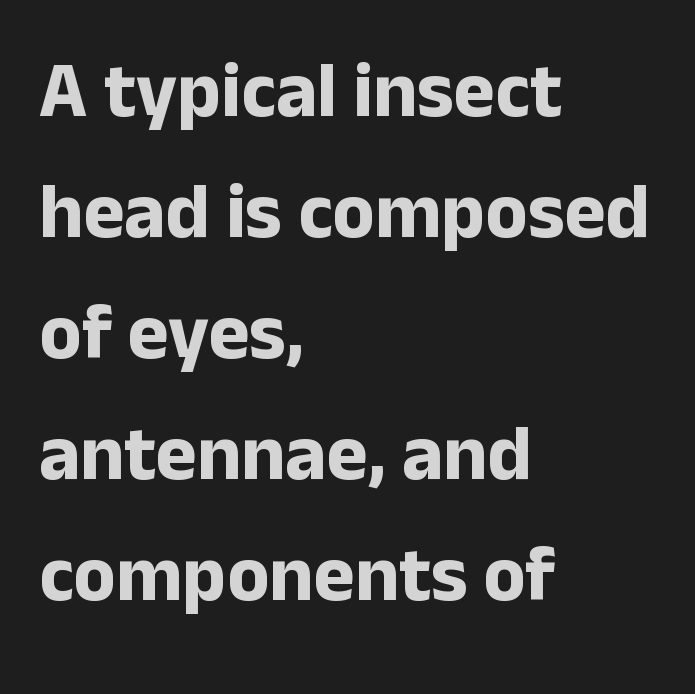
The image shows 78 px bold sans-serif type, upright; set left-aligned, normal line spacing (1.55x), normal letter spacing, not underlined; low stroke contrast and a medium x-height.
